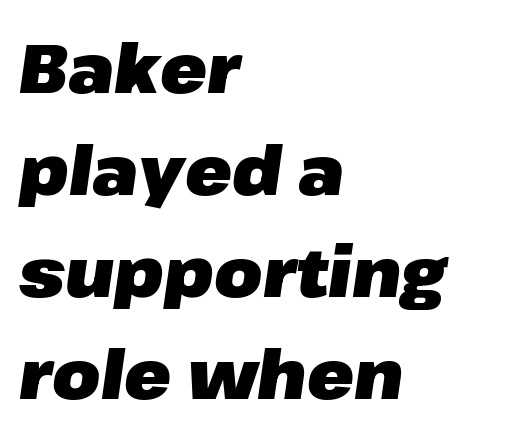
Q: Is the text bold? A: Yes.
Q: Is the text italic (slanted)? A: Yes, it leans right by about 8 degrees.
Q: Is the text underlined? A: No.
Q: How is the paragraph aligned? A: Left-aligned.
Q: Is the spacing between letters normal or unusually wide? A: Normal.
Q: Is the spacing between lines tight, normal or loose? A: Normal.
Q: Width (condensed, normal, or wide)? A: Normal.
Q: Stroke contrast? A: Low.
Q: x-height? A: Medium.
Q: Monospaced? A: No.
